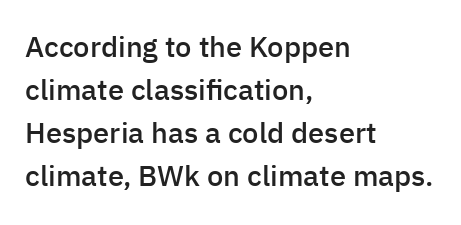
Q: Is the text bold? A: Semi-bold.
Q: Is the text italic (slanted)? A: No, it is upright.
Q: Is the typeface a serif or a sans-serif typeface? A: Sans-serif.
Q: Is the text underlined? A: No.
Q: How is the paragraph aligned? A: Left-aligned.
Q: Is the spacing between letters normal or unusually wide? A: Normal.
Q: Is the spacing between lines tight, normal or loose? A: Normal.
Q: Width (condensed, normal, or wide)? A: Normal.
Q: Stroke contrast? A: Low.
Q: x-height? A: Medium.
Q: Monospaced? A: No.
